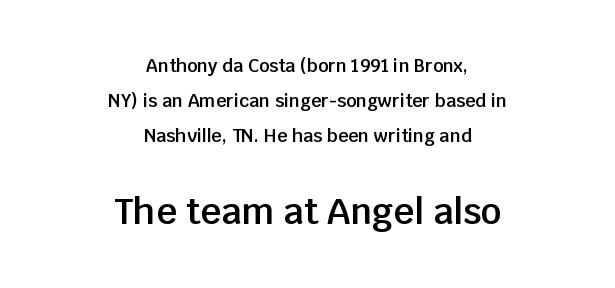
Each glyph is drawn with semibold strokes, heavier than normal yet not fully bold. Words appear dense and cohesive because spacing is normal. The block sitting lower on the canvas is the one with enlarged characters. The lines are spread far apart with generous leading.
